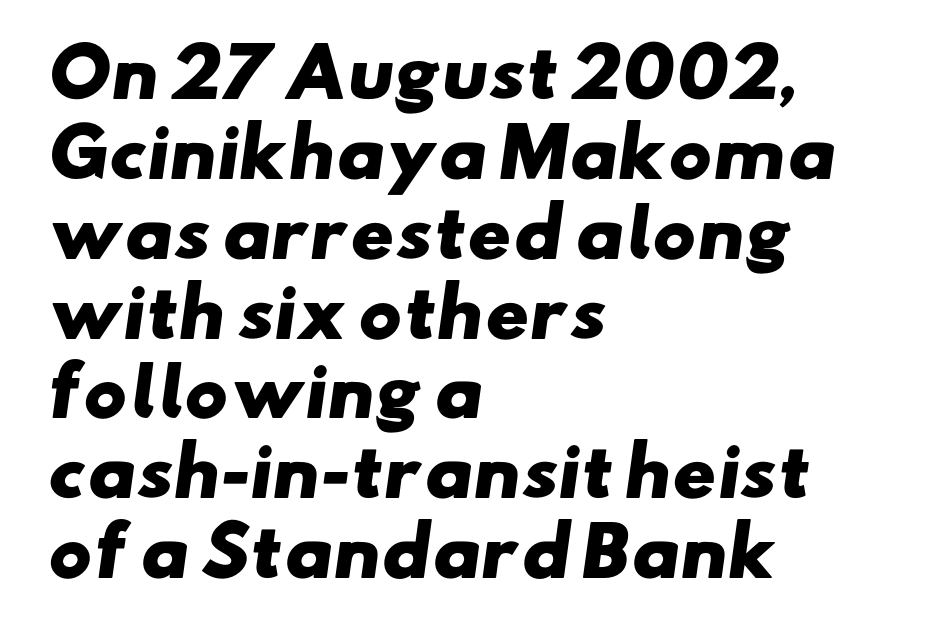
The image shows 66 px heavy, wide sans-serif type; set left-aligned, line spacing 1.21x, normal letter spacing, not underlined; low stroke contrast and a small x-height.
